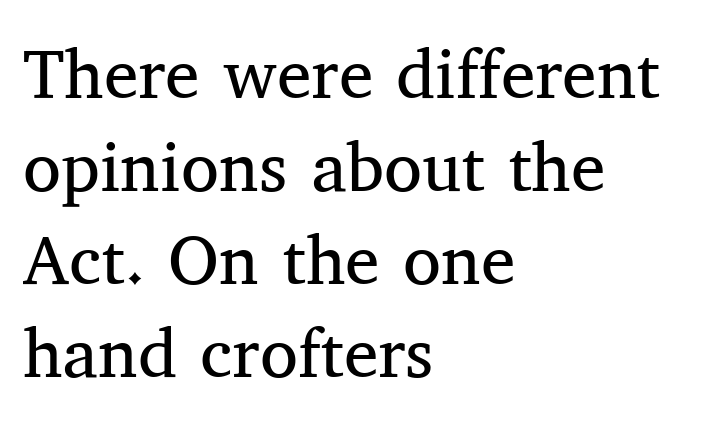
The image shows 69 px regular-weight serif type, upright; set left-aligned, normal line spacing (1.35x), normal letter spacing, not underlined; medium stroke contrast and a medium x-height.
